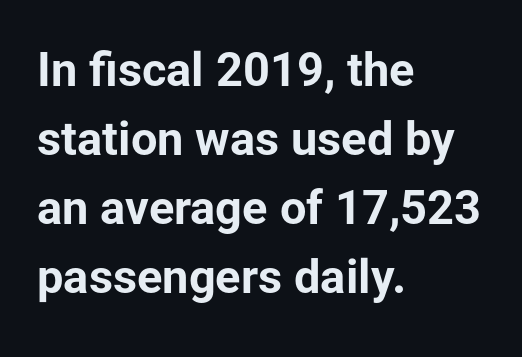
This rendering features lettering with no underline. The letters stand upright; this is a roman face. Honestly, the row spacing looks completely unremarkable. A classic flush-left, rag-right setting is used for this passage. Note: no serifs on the glyphs.
